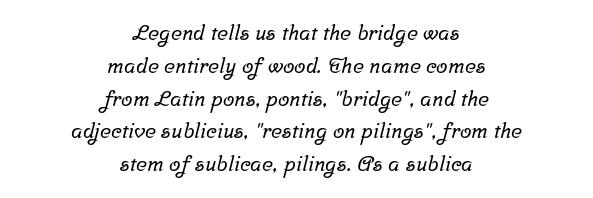
{"underline": "no", "align": "center", "line_spacing": "normal", "line_spacing_ratio": 1.56, "letter_spacing": "normal", "letter_spacing_em": 0.0, "glyph_px": 21}
